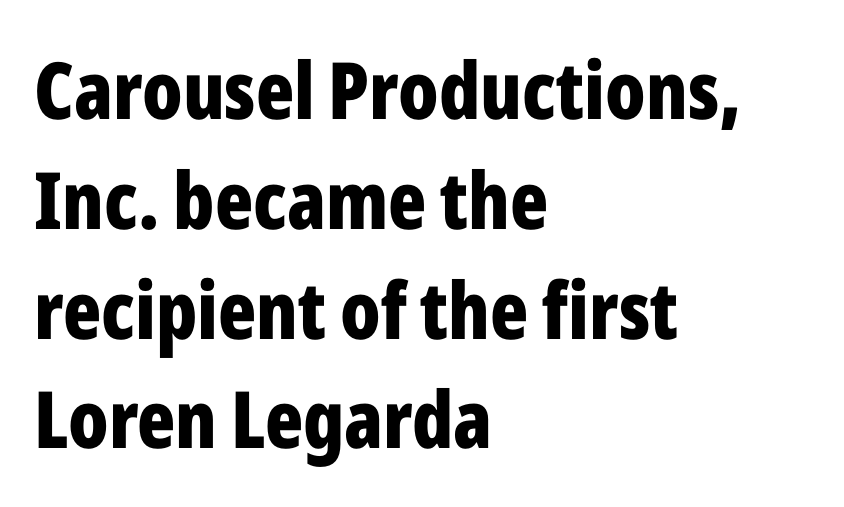
The gaps between neighbouring characters are ordinary and unremarkable. A classic flush-left, rag-right setting is used for this passage. The area under the type is left untouched. Notice how thick the strokes are: this is what a full bold looks like.
